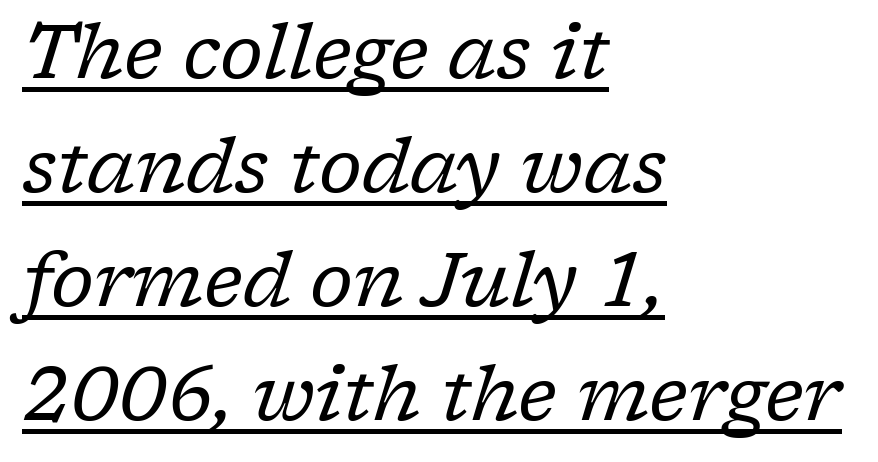
Do the characters align in a grid? No, the font is proportional. Compared with undecorated copy, this sample adds a rule below the words. Teacher's note: observe the even left margin — that is flush-left alignment. Stroke thickness stays within the range of a standard reading face or lighter. The face used here is seriffed, in the tradition of book romans.
